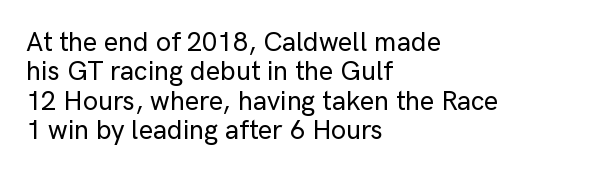
The image shows 27 px text type, upright; set left-aligned, tight line spacing (1.09x), normal letter spacing, not underlined.
